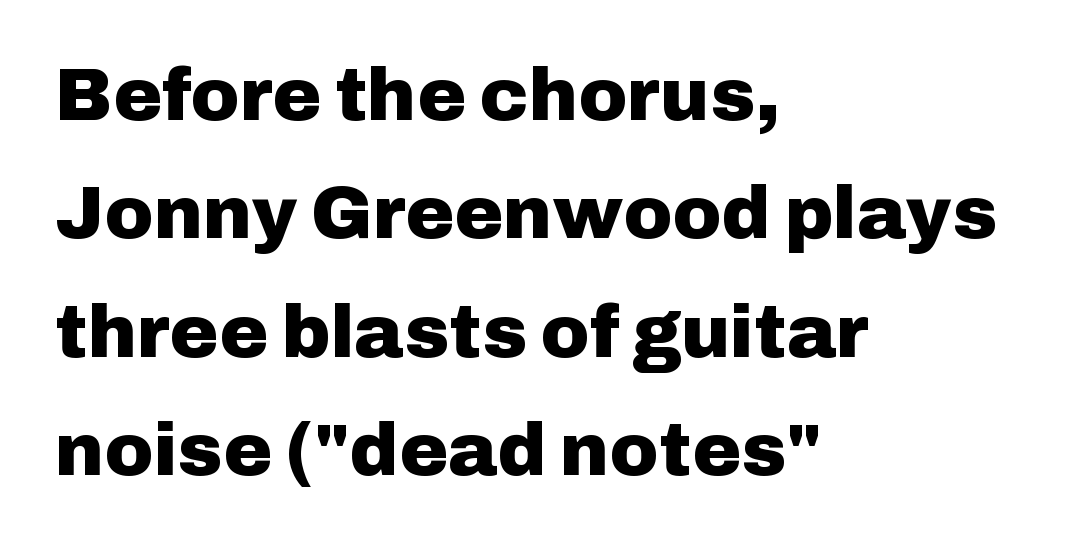
Q: Is the text bold? A: Yes.
Q: Is the text italic (slanted)? A: No, it is upright.
Q: Is the typeface a serif or a sans-serif typeface? A: Sans-serif.
Q: Is the text underlined? A: No.
Q: How is the paragraph aligned? A: Left-aligned.
Q: Is the spacing between letters normal or unusually wide? A: Normal.
Q: Is the spacing between lines tight, normal or loose? A: Normal.
Q: Width (condensed, normal, or wide)? A: Normal.
Q: Stroke contrast? A: Low.
Q: x-height? A: Medium.
Q: Monospaced? A: No.
